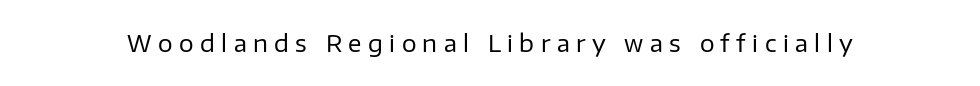
{"italic": "no", "bold": "no", "underline": "no", "letter_spacing": "wide", "letter_spacing_em": 0.28, "glyph_px": 23}
